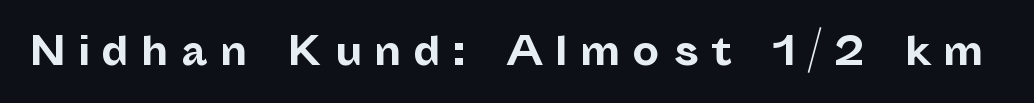
The image shows 38 px bold sans-serif type, upright; set unusually wide letter spacing (+0.32 em), not underlined; low stroke contrast and a medium x-height.
